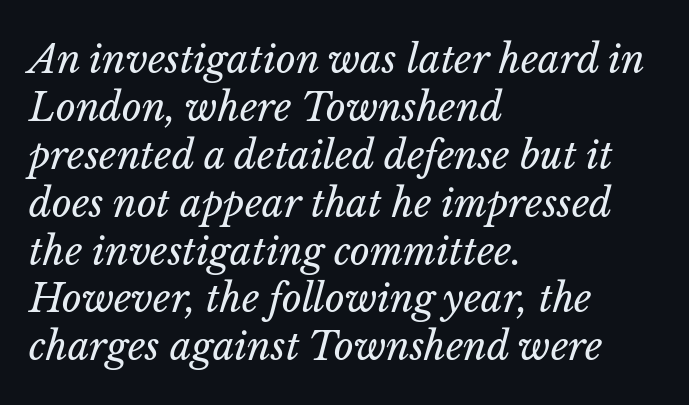
{"italic": "yes", "lean": "right", "slant_degrees": 14, "bold": "no", "weight": "regular", "width": "normal", "stroke_contrast": "low", "x_height": "medium", "monospaced": "no", "underline": "no", "align": "left", "line_spacing": "normal", "line_spacing_ratio": 1.26, "letter_spacing": "normal", "letter_spacing_em": 0.0, "glyph_px": 38}
